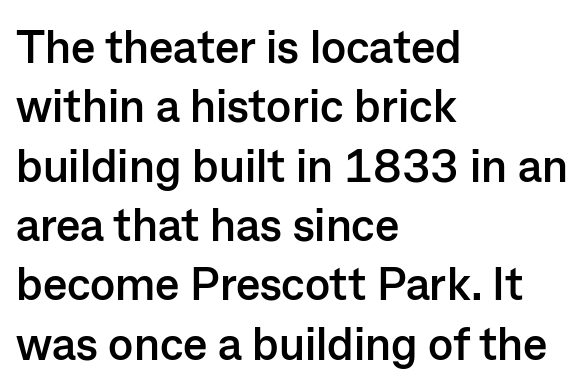
Q: Is the text bold? A: Yes.
Q: Is the text italic (slanted)? A: No, it is upright.
Q: Is the typeface a serif or a sans-serif typeface? A: Sans-serif.
Q: Is the text underlined? A: No.
Q: How is the paragraph aligned? A: Left-aligned.
Q: Is the spacing between letters normal or unusually wide? A: Normal.
Q: Is the spacing between lines tight, normal or loose? A: Normal.
Q: Width (condensed, normal, or wide)? A: Normal.
Q: Stroke contrast? A: Low.
Q: x-height? A: Medium.
Q: Monospaced? A: No.
